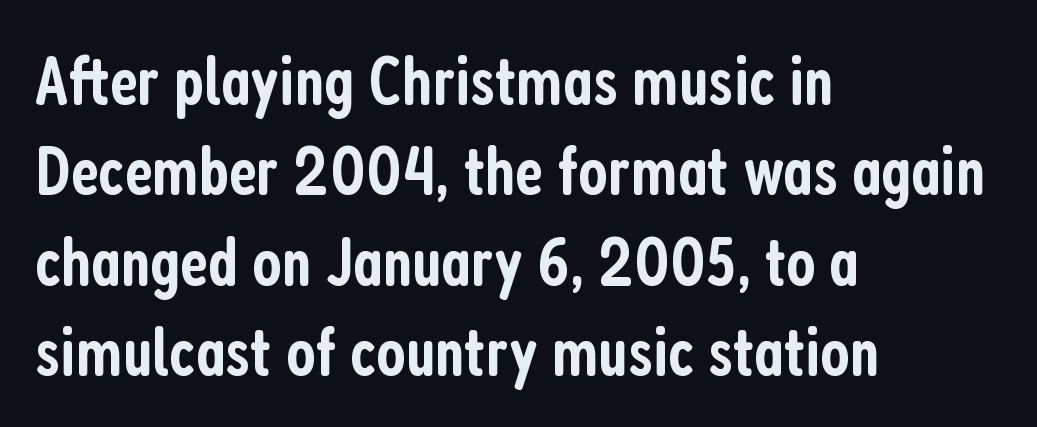
The image shows 70 px semibold, condensed sans-serif type, upright; set left-aligned, normal line spacing (1.29x), normal letter spacing, not underlined; low stroke contrast and a medium x-height.
